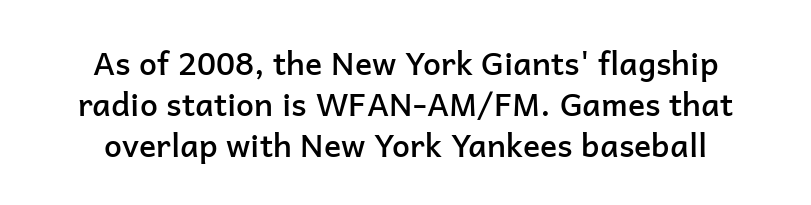
Q: Is the text bold? A: Semi-bold.
Q: Is the text italic (slanted)? A: No, it is upright.
Q: Is the typeface a serif or a sans-serif typeface? A: Sans-serif.
Q: Is the text underlined? A: No.
Q: Is the spacing between letters normal or unusually wide? A: Normal.
Q: Is the spacing between lines tight, normal or loose? A: Normal.
Q: Width (condensed, normal, or wide)? A: Normal.
Q: Stroke contrast? A: Low.
Q: x-height? A: Medium.
Q: Monospaced? A: No.
